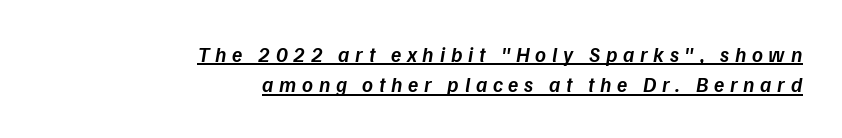
The image shows 21 px text type, italic (leaning right); set right-aligned, normal line spacing (1.45x), unusually wide letter spacing (+0.27 em), underlined.
